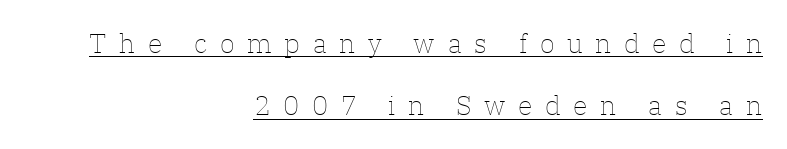
{"italic": "no", "bold": "no", "underline": "yes", "align": "right", "line_spacing": "loose", "line_spacing_ratio": 2.31, "letter_spacing": "wide", "letter_spacing_em": 0.47, "glyph_px": 27}
